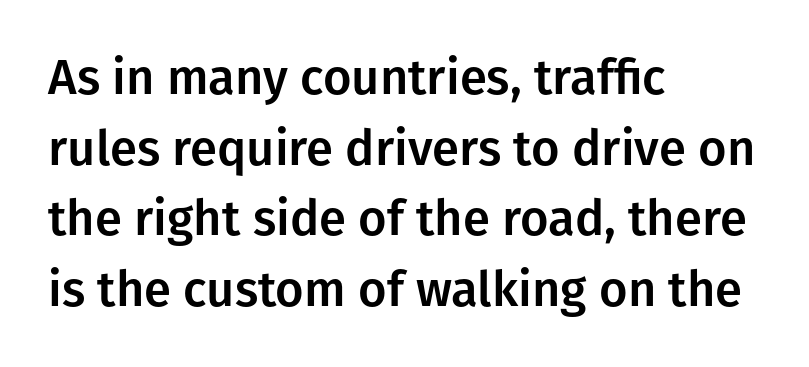
Q: Is the text italic (slanted)? A: No, it is upright.
Q: Is the typeface a serif or a sans-serif typeface? A: Sans-serif.
Q: Is the text underlined? A: No.
Q: How is the paragraph aligned? A: Left-aligned.
Q: Is the spacing between letters normal or unusually wide? A: Normal.
Q: Is the spacing between lines tight, normal or loose? A: Normal.
Q: Width (condensed, normal, or wide)? A: Normal.
Q: Stroke contrast? A: Low.
Q: x-height? A: Medium.
Q: Monospaced? A: No.
